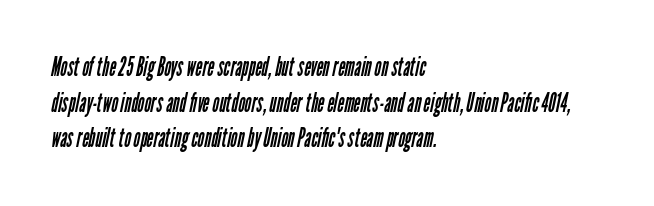
The image shows 26 px text type; set left-aligned, normal line spacing (1.37x), normal letter spacing, not underlined.
